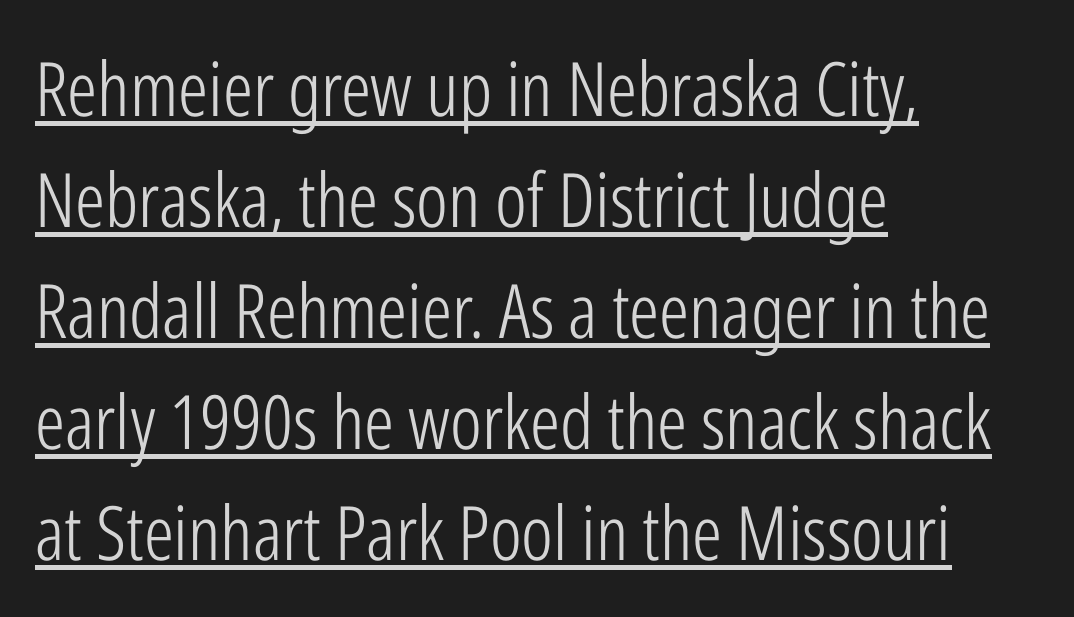
Q: Is the text bold? A: No.
Q: Is the text italic (slanted)? A: No, it is upright.
Q: Is the typeface a serif or a sans-serif typeface? A: Sans-serif.
Q: Is the text underlined? A: Yes.
Q: How is the paragraph aligned? A: Left-aligned.
Q: Is the spacing between letters normal or unusually wide? A: Normal.
Q: Is the spacing between lines tight, normal or loose? A: Normal.
Q: Width (condensed, normal, or wide)? A: Condensed.
Q: Stroke contrast? A: Low.
Q: x-height? A: Medium.
Q: Monospaced? A: No.
